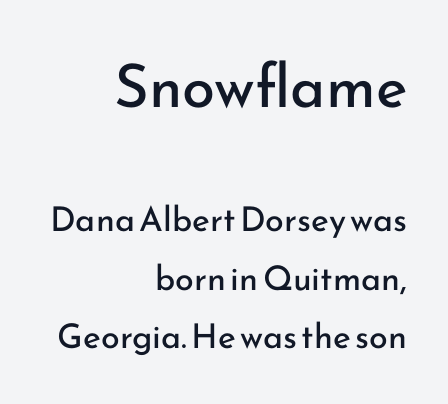
The image shows 60 px regular-weight sans-serif type, upright; set right-aligned, line spacing 1.73x, normal letter spacing, not underlined; the first (top) block is 1.76x larger; low stroke contrast and a small x-height.
